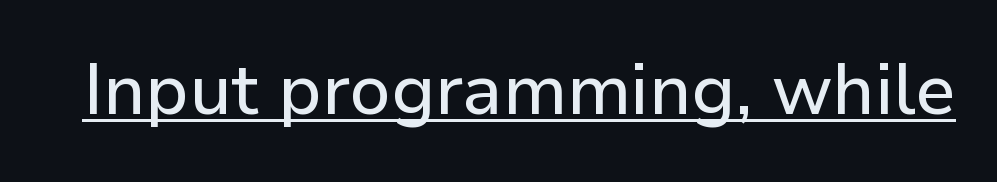
{"serif": "no", "italic": "no", "width": "normal", "stroke_contrast": "low", "x_height": "medium", "monospaced": "no", "underline": "yes", "letter_spacing": "normal", "letter_spacing_em": 0.0, "glyph_px": 71}
